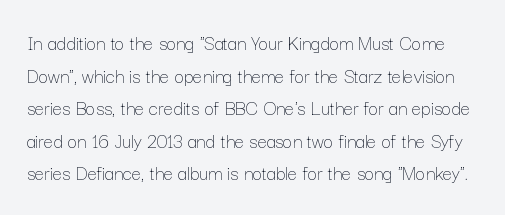
Q: Is the text bold? A: No.
Q: Is the text italic (slanted)? A: No, it is upright.
Q: Is the text underlined? A: No.
Q: Is the spacing between letters normal or unusually wide? A: Normal.
Q: Is the spacing between lines tight, normal or loose? A: Normal.
